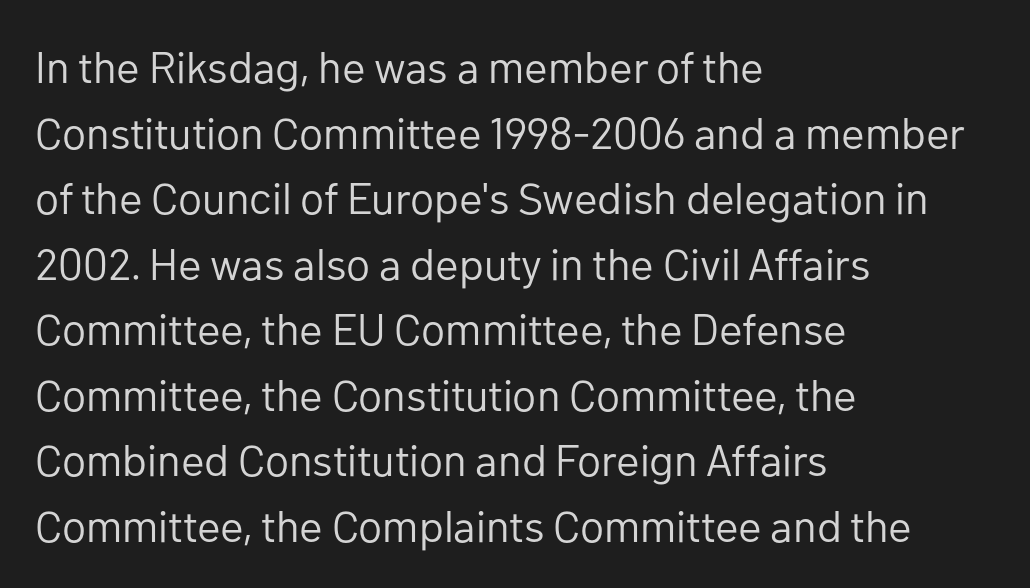
The image shows 44 px regular-weight sans-serif type, upright; set left-aligned, normal line spacing (1.49x), normal letter spacing, not underlined; low stroke contrast and a medium x-height.
